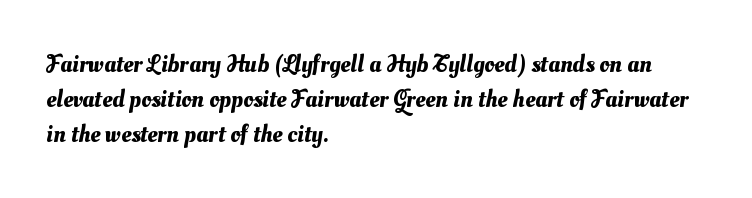
The image shows 25 px text type; set left-aligned, normal line spacing (1.4x), normal letter spacing, not underlined.
